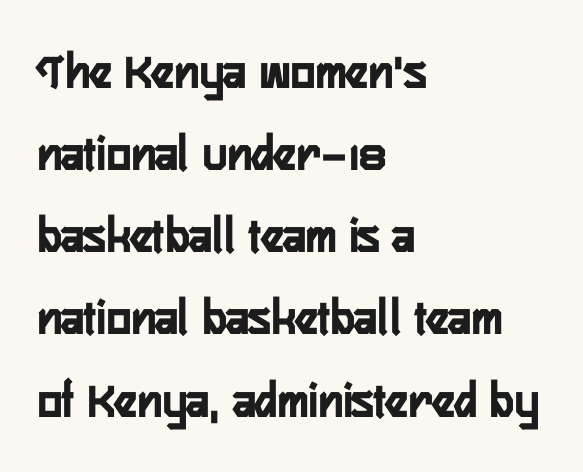
The image shows 52 px semibold, condensed sans-serif type, upright; set left-aligned, normal line spacing (1.58x), normal letter spacing, not underlined; low stroke contrast and a medium x-height.
